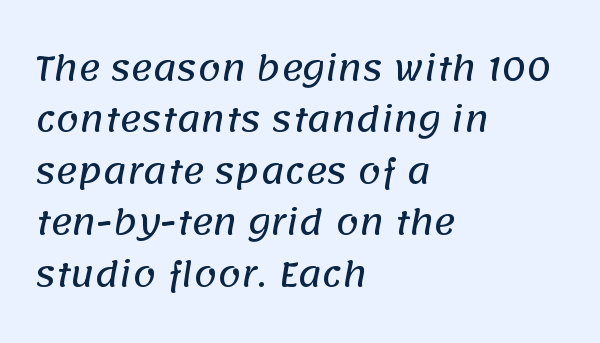
Q: Is the typeface a serif or a sans-serif typeface? A: Sans-serif.
Q: Is the text underlined? A: No.
Q: How is the paragraph aligned? A: Left-aligned.
Q: Is the spacing between letters normal or unusually wide? A: Normal.
Q: Is the spacing between lines tight, normal or loose? A: Normal.
Q: Width (condensed, normal, or wide)? A: Normal.
Q: Stroke contrast? A: Low.
Q: x-height? A: Large.
Q: Monospaced? A: No.
